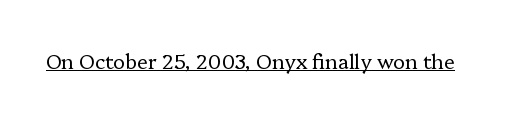
Between one letter and the next there's only the usual sliver of space. A roman cut, with each character standing at attention. The rendered words wear a rule along their underside. Heaviness? Minimal to ordinary, like unemphasized prose.
